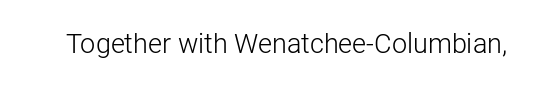
Q: Is the text bold? A: No.
Q: Is the text italic (slanted)? A: No, it is upright.
Q: Is the text underlined? A: No.
Q: Is the spacing between letters normal or unusually wide? A: Normal.
